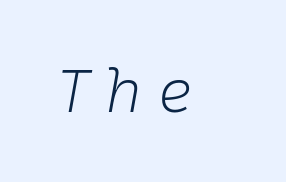
The image shows 61 px light type, italic (leaning right); set unusually wide letter spacing (+0.25 em), not underlined; low stroke contrast and a medium x-height.
